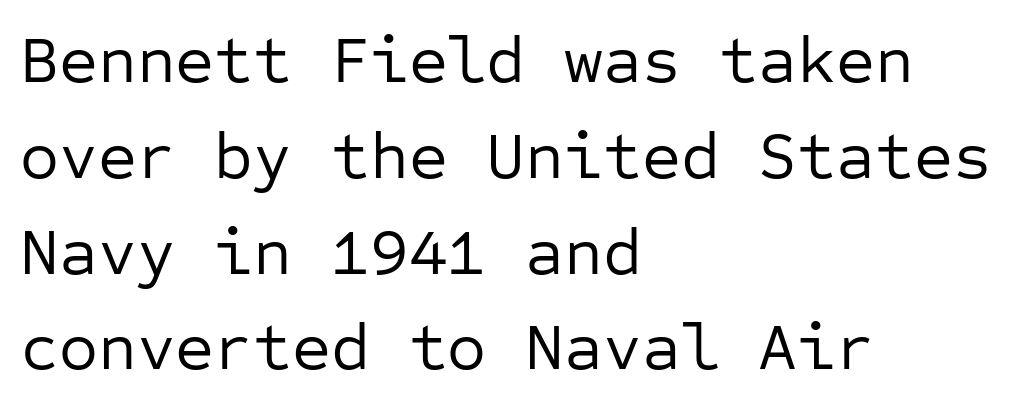
Successive baselines arrive at the customary interval. Horizontally, the lines are justified to the leading edge only. Each stroke keeps to a modest, everyday thickness or less. The tracking reads as untouched default to a designer's eye.
